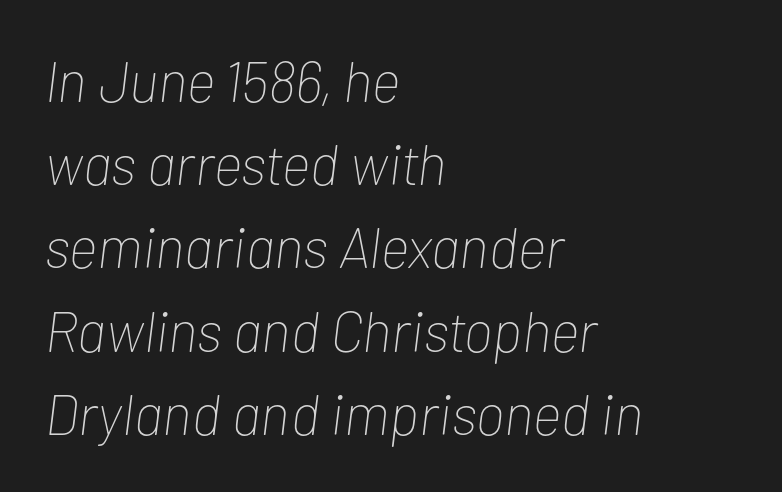
{"italic": "yes", "lean": "right", "slant_degrees": 7, "bold": "no", "weight": "thin", "width": "condensed", "stroke_contrast": "low", "x_height": "medium", "monospaced": "no", "underline": "no", "align": "left", "line_spacing": "normal", "line_spacing_ratio": 1.46, "letter_spacing": "normal", "letter_spacing_em": 0.0, "glyph_px": 57}
